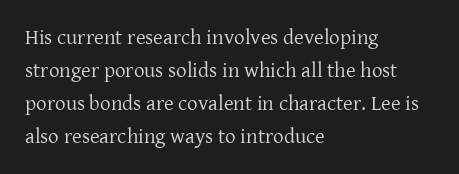
Q: Is the text bold? A: No.
Q: Is the text italic (slanted)? A: No, it is upright.
Q: Is the text underlined? A: No.
Q: How is the paragraph aligned? A: Left-aligned.
Q: Is the spacing between letters normal or unusually wide? A: Normal.
Q: Is the spacing between lines tight, normal or loose? A: Normal.
